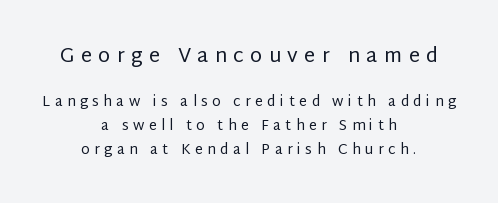
The image shows 20 px text type, upright; set centered, normal line spacing (1.7x), unusually wide letter spacing (+0.32 em), not underlined; the first (top) block is 1.43x larger.
